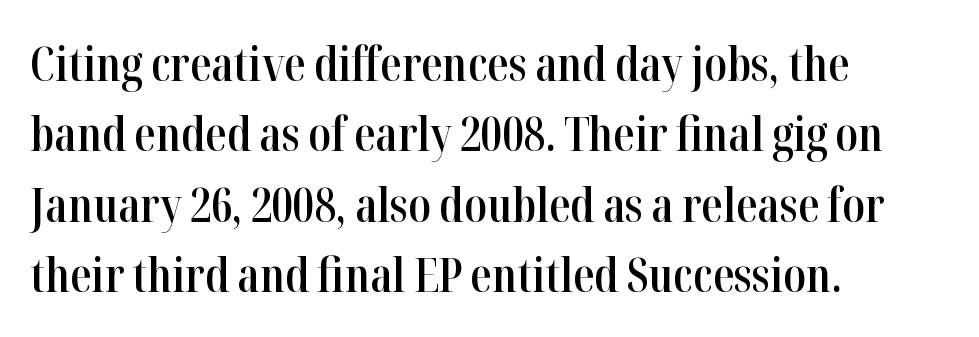
This block has exactly the height ordinary leading produces. Font category for this specimen: serif. The rag falls on the right side of this text block. Anything drawn beneath the words? Only blank space. Notice the strokes are somewhat thickened but not fully heavy: this is a semibold.
